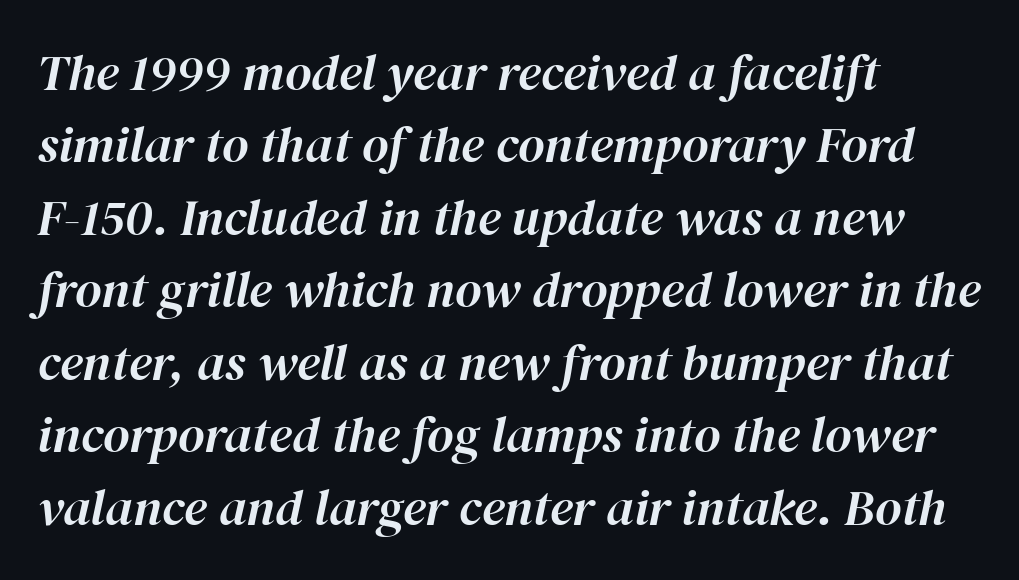
The image shows 51 px text type, italic (leaning right); set left-aligned, normal line spacing (1.42x), normal letter spacing, not underlined; high stroke contrast and a medium x-height.
